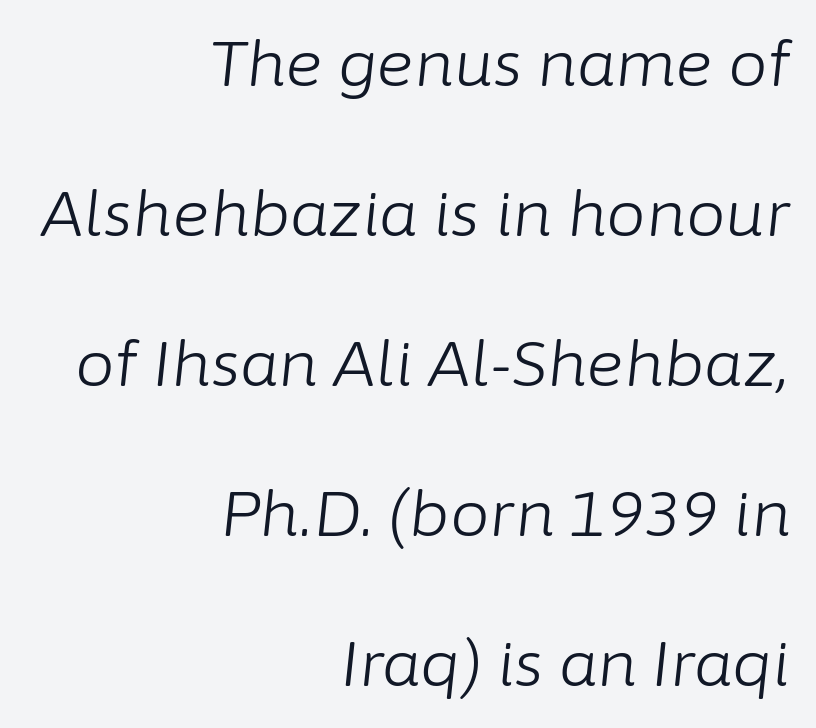
Q: Is the text bold? A: No.
Q: Is the text italic (slanted)? A: Yes, it leans right by about 6 degrees.
Q: Is the text underlined? A: No.
Q: How is the paragraph aligned? A: Right-aligned.
Q: Is the spacing between letters normal or unusually wide? A: Normal.
Q: Is the spacing between lines tight, normal or loose? A: Loose.
Q: Width (condensed, normal, or wide)? A: Normal.
Q: Stroke contrast? A: Low.
Q: x-height? A: Medium.
Q: Monospaced? A: No.
